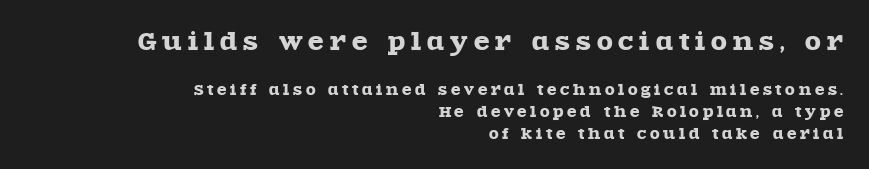
{"italic": "no", "underline": "no", "align": "right", "line_spacing": "normal", "line_spacing_ratio": 1.56, "letter_spacing": "wide", "letter_spacing_em": 0.26, "larger_block": "first", "size_ratio": 1.64, "glyph_px": 23}
